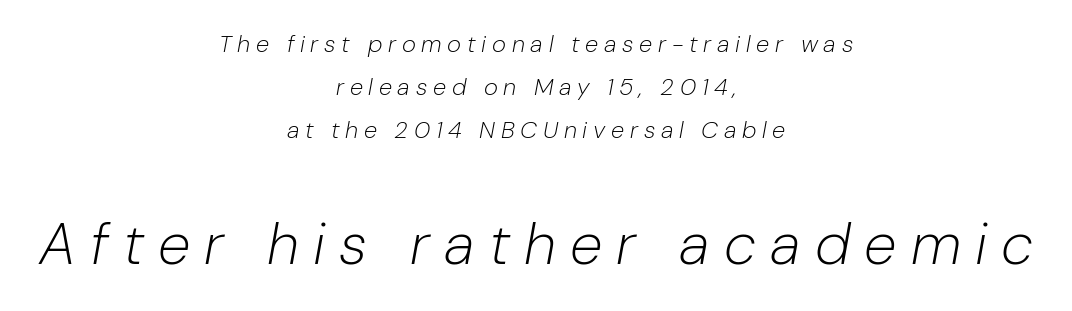
These lines have a slow, spaced-out rhythm from letter to letter. Both edges are ragged and mirror each other, which tells us the setting is centered. Would a proofreader flag this as italicized? Yes. Is the type heavy? It reads as light-to-regular instead.
